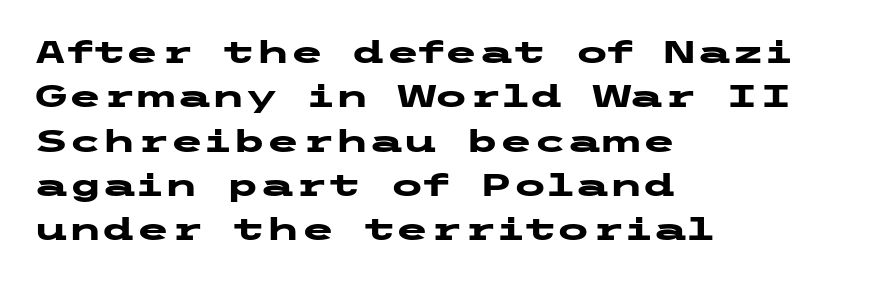
{"serif": "no", "italic": "no", "bold": "yes", "weight": "heavy", "width": "wide", "stroke_contrast": "low", "x_height": "medium", "underline": "no", "align": "left", "line_spacing": "normal", "line_spacing_ratio": 1.43, "letter_spacing": "normal", "letter_spacing_em": 0.0, "glyph_px": 31}
